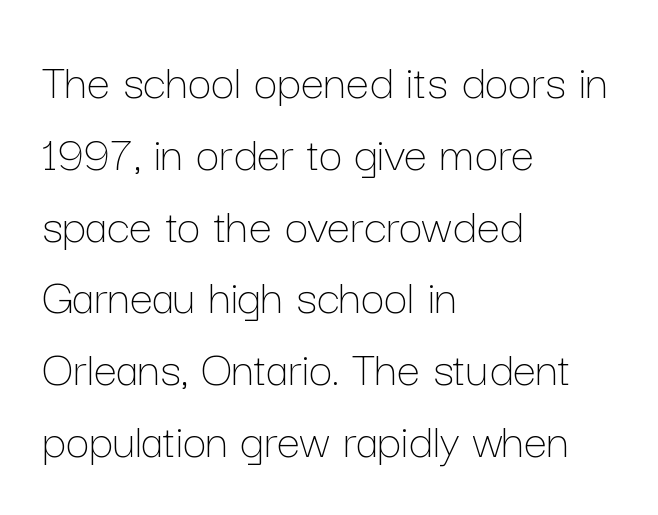
Q: Is the text bold? A: No.
Q: Is the text italic (slanted)? A: No, it is upright.
Q: Is the text underlined? A: No.
Q: How is the paragraph aligned? A: Left-aligned.
Q: Is the spacing between letters normal or unusually wide? A: Normal.
Q: Is the spacing between lines tight, normal or loose? A: Normal.
Q: Width (condensed, normal, or wide)? A: Normal.
Q: Stroke contrast? A: Low.
Q: x-height? A: Medium.
Q: Monospaced? A: No.
